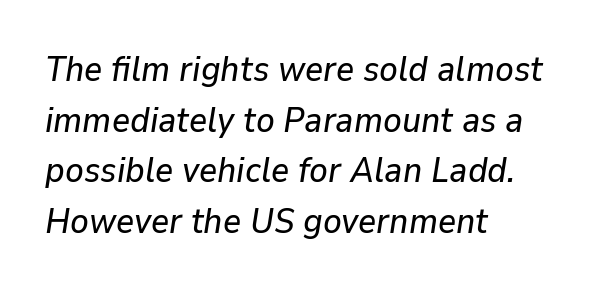
Q: Is the text italic (slanted)? A: Yes, it leans right by about 9 degrees.
Q: Is the text underlined? A: No.
Q: How is the paragraph aligned? A: Left-aligned.
Q: Is the spacing between letters normal or unusually wide? A: Normal.
Q: Is the spacing between lines tight, normal or loose? A: Normal.
Q: Width (condensed, normal, or wide)? A: Normal.
Q: Stroke contrast? A: Low.
Q: x-height? A: Medium.
Q: Monospaced? A: No.
